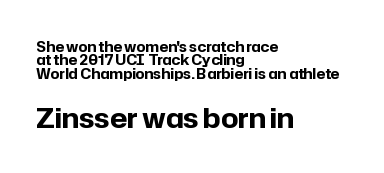
The line-height multiplier appears low, near solid setting. Notice how the stems are strictly vertical — no italics here. These two chunks differ in scale, with the bottom chunk taking the larger measure. The strip under each line holds only bare page. The rag falls on the right side of this text block. Weight: bold.
